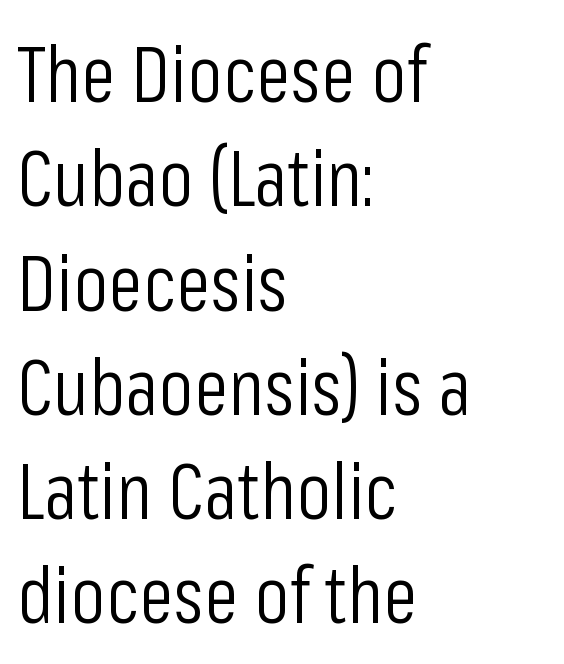
A light-to-regular cut is what we see here. Honestly, the letter spacing is just normal — you wouldn't notice it. Note the varied advance widths — an 'i' is clearly narrower than an 'm'. Nobody drew a line under any word here. Is there any slant? The stems are plumb. The lines sit at an ordinary, default distance from one another.
